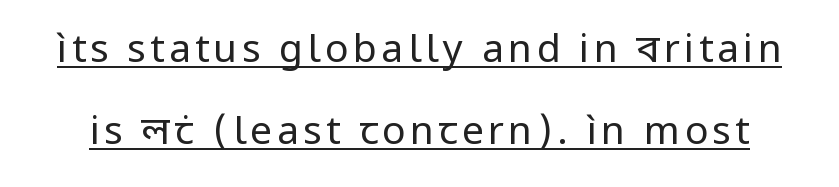
The image shows 39 px regular-weight sans-serif type, upright; set loose line spacing (2.11x), underlined; low stroke contrast and a medium x-height.
